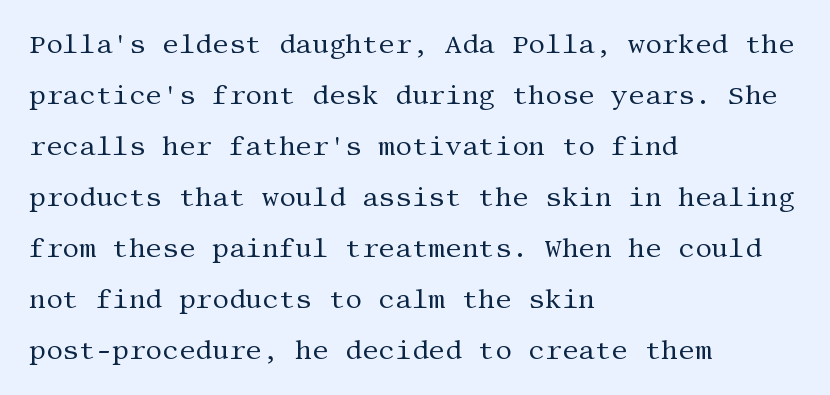
Q: Is the text bold? A: No.
Q: Is the text italic (slanted)? A: No, it is upright.
Q: Is the text underlined? A: No.
Q: How is the paragraph aligned? A: Left-aligned.
Q: Is the spacing between letters normal or unusually wide? A: Normal.
Q: Is the spacing between lines tight, normal or loose? A: Loose.
